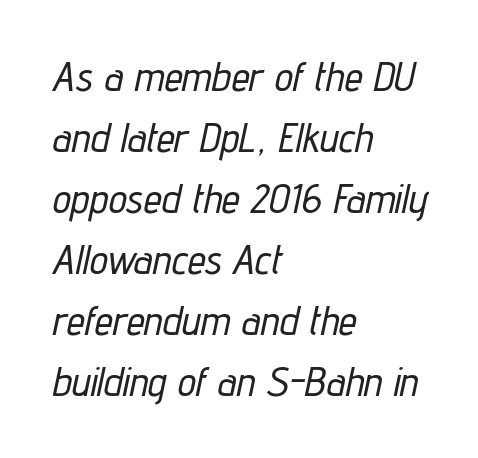
{"italic": "yes", "lean": "right", "slant_degrees": 12, "width": "condensed", "stroke_contrast": "low", "x_height": "medium", "monospaced": "no", "underline": "no", "align": "left", "line_spacing": "normal", "line_spacing_ratio": 1.49, "letter_spacing": "normal", "letter_spacing_em": 0.0, "glyph_px": 41}
